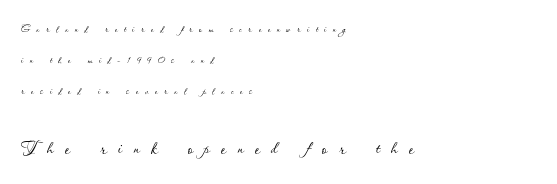
Small over large — that's the arrangement of the two blocks here. A typesetter would call this heavily tracked-out type. Just letters on the line, the space beneath them empty. A typesetter would call this leading open, well beyond the default.
